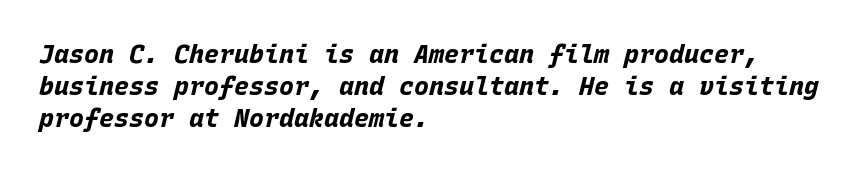
{"italic": "yes", "lean": "right", "slant_degrees": 15, "bold": "yes", "underline": "no", "align": "left", "line_spacing": "normal", "line_spacing_ratio": 1.28, "letter_spacing": "normal", "letter_spacing_em": 0.0, "glyph_px": 25}
